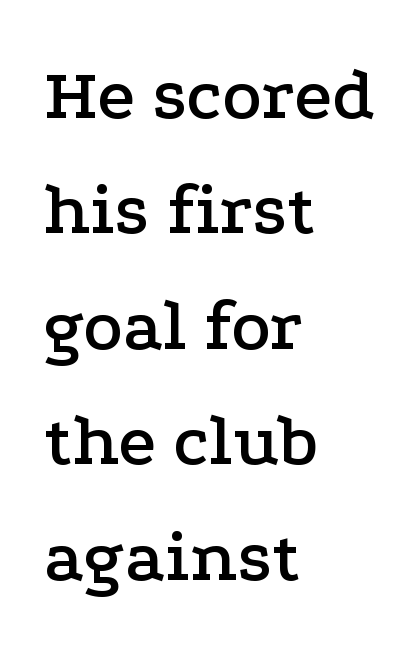
The image shows 74 px wide serif type, upright; set left-aligned, normal line spacing (1.56x), normal letter spacing, not underlined; low stroke contrast and a medium x-height.
